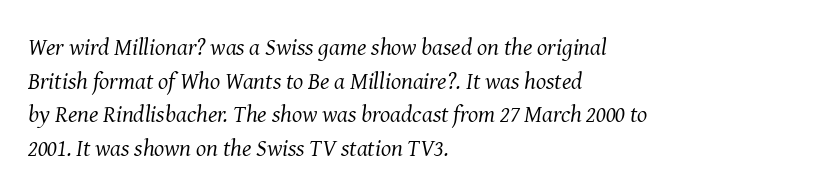
Q: Is the text bold? A: No.
Q: Is the text italic (slanted)? A: Yes, it leans right by about 8 degrees.
Q: Is the text underlined? A: No.
Q: How is the paragraph aligned? A: Left-aligned.
Q: Is the spacing between letters normal or unusually wide? A: Normal.
Q: Is the spacing between lines tight, normal or loose? A: Normal.
